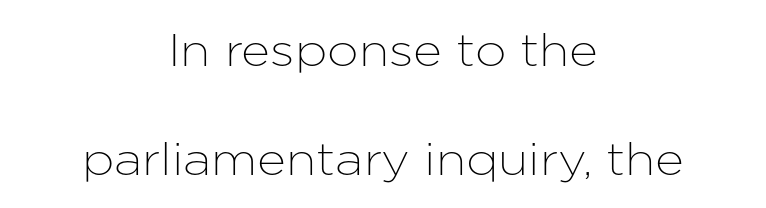
Just letters on the line, the space beneath them empty. Looks like regular typesetting: each glyph gets only the width it needs. Does the leading feel generous? Absolutely, it's lavish. These lines were composed using upright roman letters.
